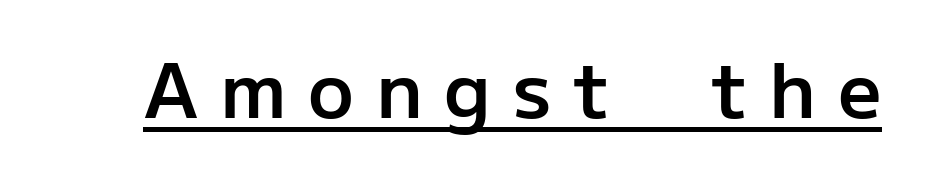
Compared with undecorated copy, this sample adds a rule below the words. The characters display no serif detailing; their extremities are plain. Italic? Not at all — the glyphs are vertical. Slightly chunky letters — semibold, I'd say, not full bold.
